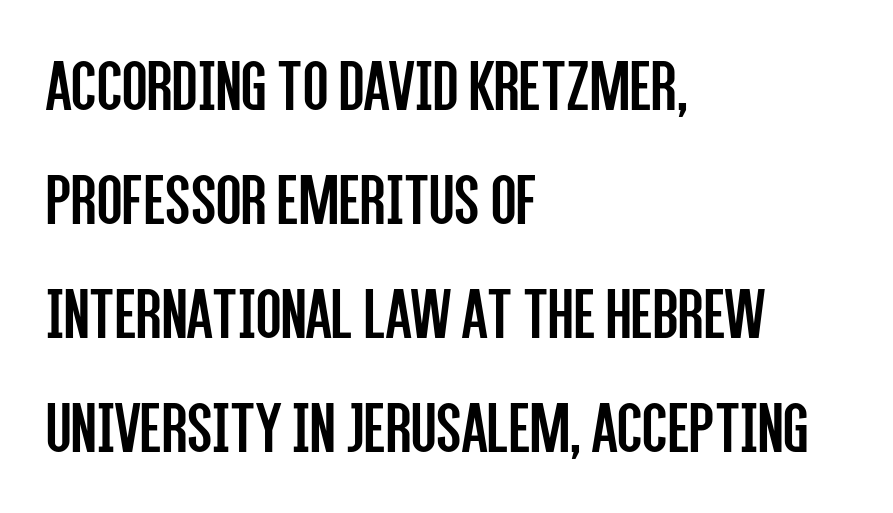
Type style note: lacks serifs. Whoever set this chose a conventional vertical rhythm. Italic: no, the glyphs are upright roman. These lines are set flush left with a ragged right edge. Varying glyph widths throughout — classic text-font behaviour. The area under the type is left untouched.
